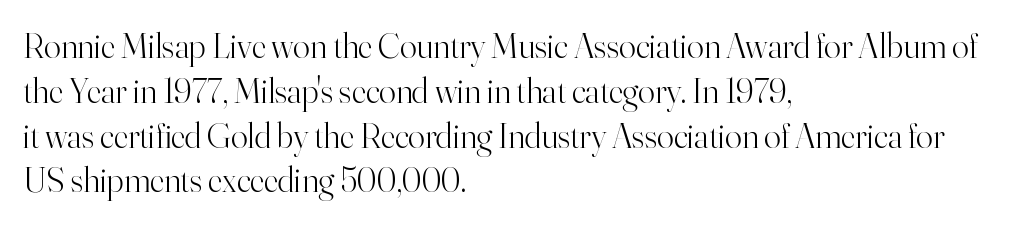
{"serif": "yes", "italic": "no", "bold": "no", "weight": "light", "width": "normal", "stroke_contrast": "high", "x_height": "small", "monospaced": "no", "underline": "no", "align": "left", "line_spacing": "normal", "line_spacing_ratio": 1.28, "letter_spacing": "normal", "letter_spacing_em": 0.0, "glyph_px": 35}
